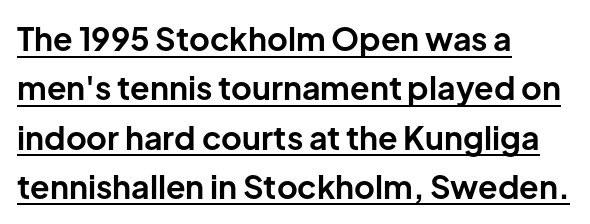
{"serif": "no", "italic": "no", "bold": "yes", "weight": "bold", "width": "normal", "stroke_contrast": "low", "x_height": "medium", "monospaced": "no", "underline": "yes", "align": "left", "line_spacing": "normal", "line_spacing_ratio": 1.54, "letter_spacing": "normal", "letter_spacing_em": 0.0, "glyph_px": 32}
